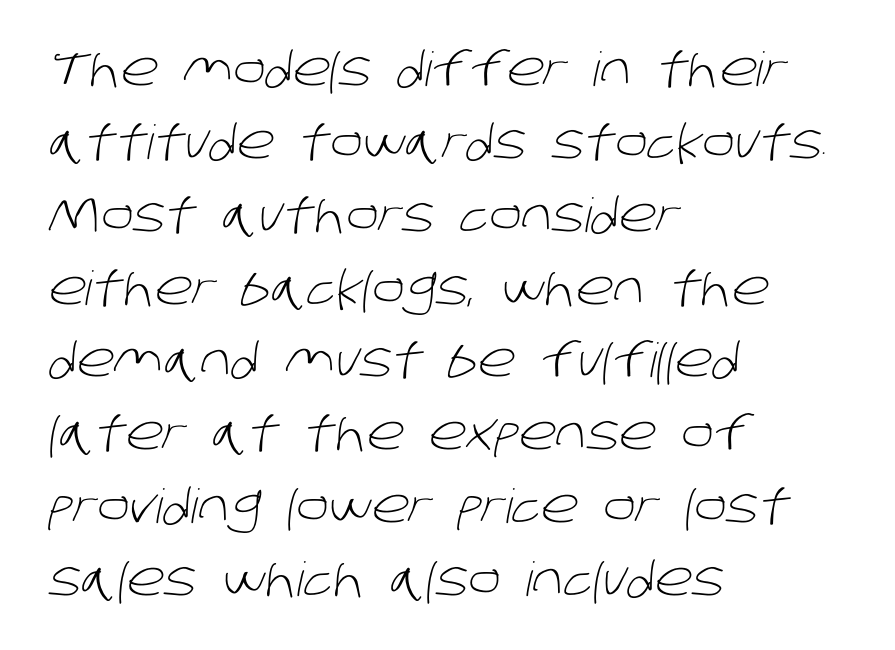
Successive baselines arrive at the customary interval. The rendering keeps characters at their native spacing. The rendering anchors every line to the left-hand side. These lines are rendered in a variable-pitch font. Vertical stems look standard width or narrower in stroke.
